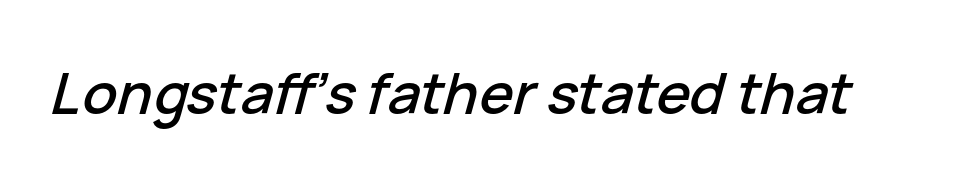
The area under the type is left untouched. Do the characters align in a grid? No, the font is proportional. Compared with ordinary roman type, these characters are visibly tilted. The letters sit at their default tracking, neither squeezed nor spread.
